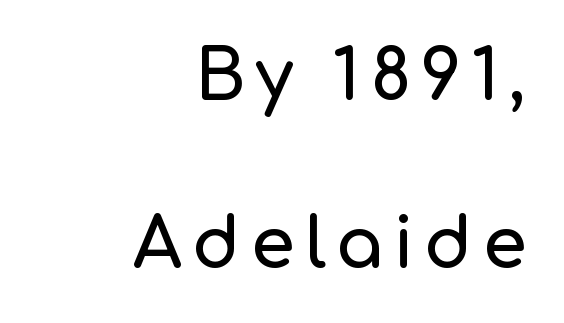
The image shows 70 px sans-serif type, upright; set right-aligned, loose line spacing (2.4x), not underlined; low stroke contrast and a medium x-height.
